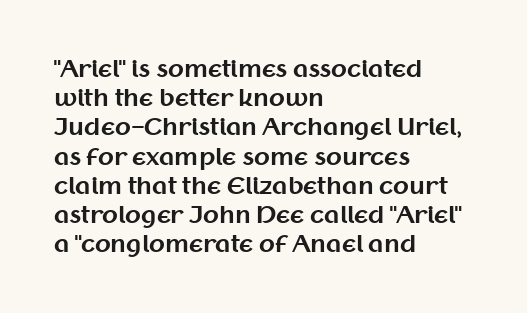
The image shows 23 px bold type, upright; set left-aligned, normal line spacing (1.27x), normal letter spacing, not underlined.
